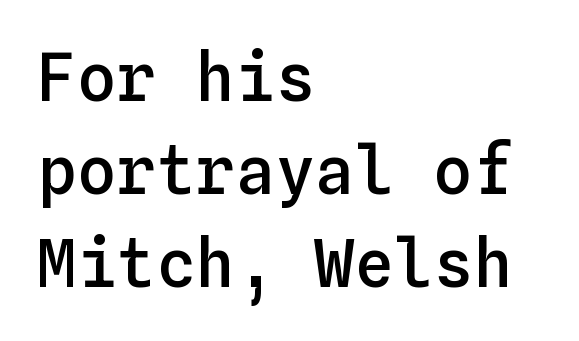
Q: Is the text bold? A: Semi-bold.
Q: Is the text italic (slanted)? A: No, it is upright.
Q: Is the text underlined? A: No.
Q: How is the paragraph aligned? A: Left-aligned.
Q: Is the spacing between letters normal or unusually wide? A: Normal.
Q: Is the spacing between lines tight, normal or loose? A: Normal.
Q: Width (condensed, normal, or wide)? A: Normal.
Q: Stroke contrast? A: Low.
Q: x-height? A: Medium.
Q: Monospaced? A: Yes.
